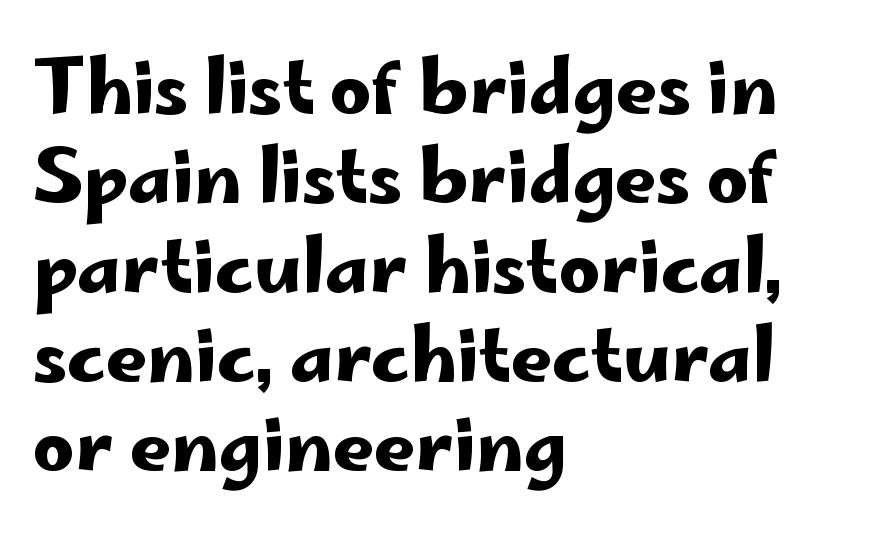
The image shows 72 px wide sans-serif type, upright; set left-aligned, line spacing 1.24x, normal letter spacing, not underlined; low stroke contrast and a small x-height.
